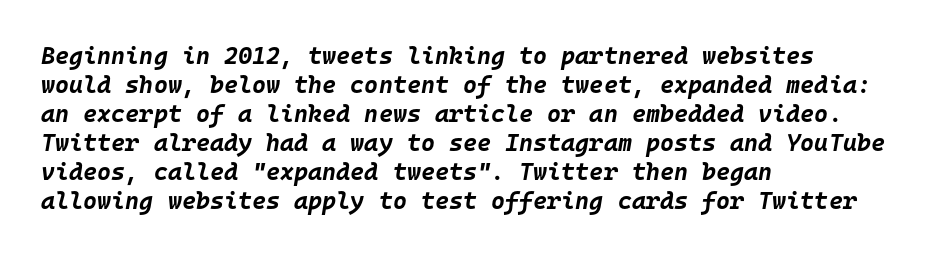
{"italic": "yes", "lean": "right", "slant_degrees": 10, "bold": "yes", "underline": "no", "align": "left", "line_spacing_ratio": 1.21, "letter_spacing": "normal", "letter_spacing_em": 0.0, "glyph_px": 24}
